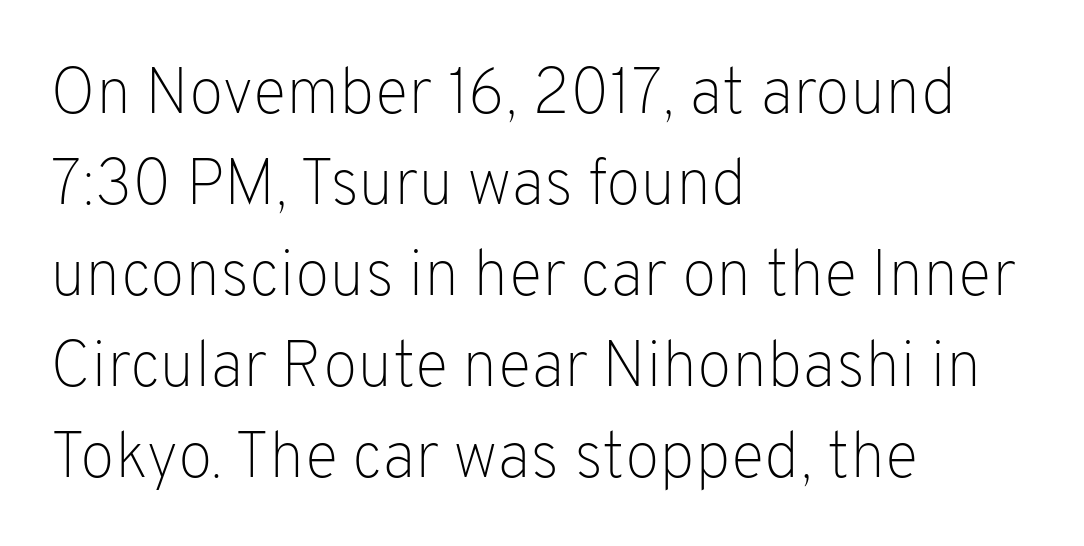
The rendering shows plain stroke endings on the letterforms — a sans-serif design. The foot of each line stays bare and open. Compared with a typical body face, this is equally light or lighter still. Unlike italic type, these characters show no tilt at all. Vertically, the passage feels balanced, rows spaced as you'd expect.
